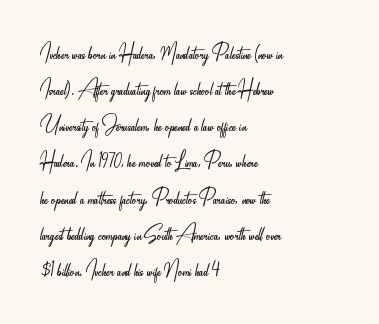
Q: Is the text bold? A: No.
Q: Is the text italic (slanted)? A: Yes.
Q: Is the text underlined? A: No.
Q: How is the paragraph aligned? A: Left-aligned.
Q: Is the spacing between letters normal or unusually wide? A: Normal.
Q: Is the spacing between lines tight, normal or loose? A: Normal.
